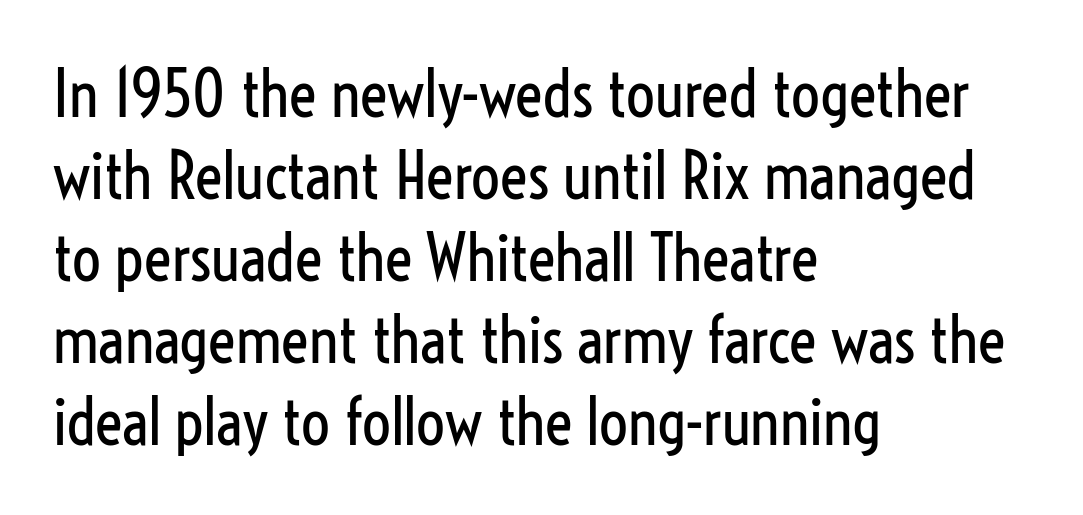
{"serif": "no", "italic": "no", "bold": "no", "weight": "regular", "width": "condensed", "stroke_contrast": "low", "x_height": "medium", "monospaced": "no", "underline": "no", "align": "left", "line_spacing": "normal", "line_spacing_ratio": 1.28, "letter_spacing": "normal", "letter_spacing_em": 0.0, "glyph_px": 64}
